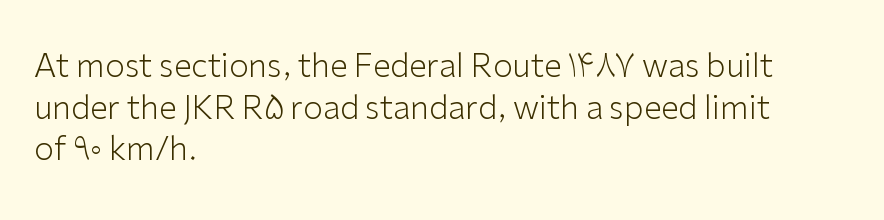
{"serif": "no", "italic": "no", "bold": "no", "weight": "light", "width": "normal", "stroke_contrast": "low", "x_height": "medium", "monospaced": "no", "underline": "no", "align": "left", "line_spacing": "normal", "line_spacing_ratio": 1.3, "letter_spacing": "normal", "letter_spacing_em": 0.0, "glyph_px": 32}
